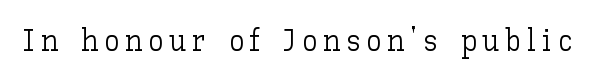
A typesetter would mark this as roman, not italic. A typesetter would call this proportional, since set widths differ per character. Observe the wide spacing: letters keep a clear distance from each other. Compared with a typical body face, this is equally light or lighter still.
